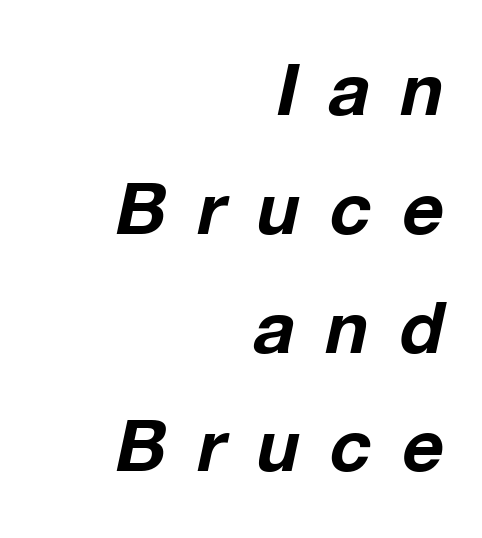
The ragged edge is on the left, which tells us the setting is flush right. Decoration check: the copy has no underline. Looking at the ascenders, they clearly lean. Caption: bold face, heavy strokes.
